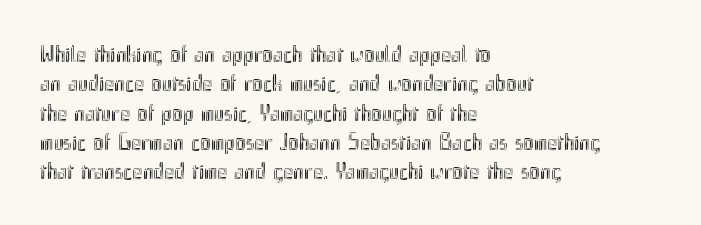
{"italic": "no", "underline": "no", "align": "left", "line_spacing_ratio": 1.22, "letter_spacing": "normal", "letter_spacing_em": 0.0, "glyph_px": 24}
